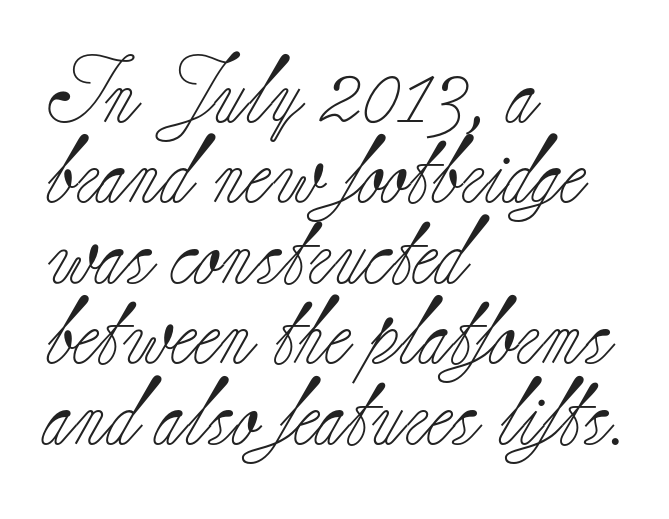
Q: Is the text bold? A: No.
Q: Is the text italic (slanted)? A: Yes.
Q: Is the typeface a serif or a sans-serif typeface? A: Serif.
Q: Is the text underlined? A: No.
Q: How is the paragraph aligned? A: Left-aligned.
Q: Is the spacing between letters normal or unusually wide? A: Normal.
Q: Width (condensed, normal, or wide)? A: Normal.
Q: Stroke contrast? A: Low.
Q: x-height? A: Small.
Q: Monospaced? A: No.
